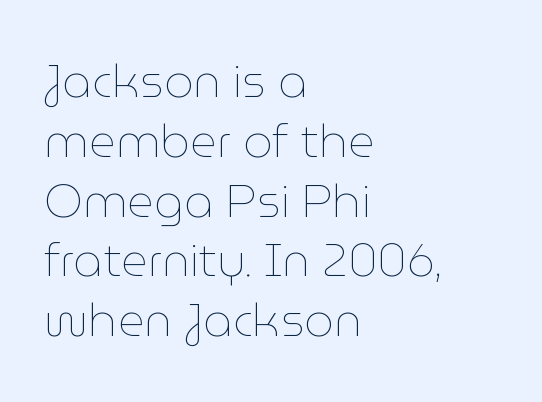
Beneath every word, the page is bare. Quick note: not italic, upright. You could not count columns in this text — the font is proportionally spaced. Each new line begins a customary step beneath the previous one. The type is set solid horizontally, with unmodified tracking.
